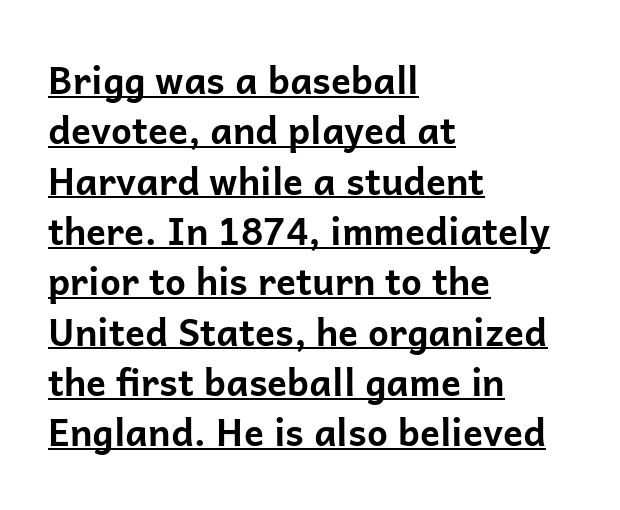
{"serif": "no", "italic": "no", "bold": "yes", "weight": "bold", "width": "normal", "stroke_contrast": "low", "x_height": "medium", "monospaced": "no", "underline": "yes", "align": "left", "line_spacing": "normal", "line_spacing_ratio": 1.36, "letter_spacing": "normal", "letter_spacing_em": 0.0, "glyph_px": 37}
